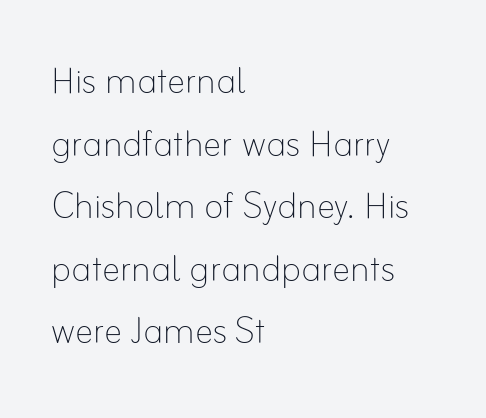
The image shows 46 px thin type, upright; set left-aligned, normal line spacing (1.36x), normal letter spacing, not underlined; low stroke contrast and a small x-height.
